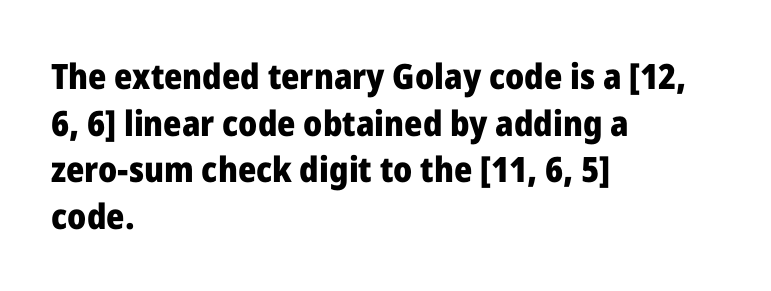
Q: Is the text bold? A: Yes.
Q: Is the text italic (slanted)? A: No, it is upright.
Q: Is the typeface a serif or a sans-serif typeface? A: Sans-serif.
Q: Is the text underlined? A: No.
Q: How is the paragraph aligned? A: Left-aligned.
Q: Is the spacing between letters normal or unusually wide? A: Normal.
Q: Is the spacing between lines tight, normal or loose? A: Normal.
Q: Width (condensed, normal, or wide)? A: Normal.
Q: Stroke contrast? A: Low.
Q: x-height? A: Medium.
Q: Monospaced? A: No.
